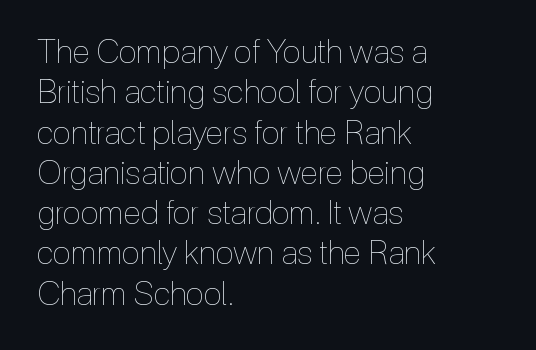
Posture: upright roman. The strokes carry an ordinary text weight at most. Spacing verdict: proportional, widths tailored to each character. Between one letter and the next there's only the usual sliver of space. Line beginnings align vertically; line endings do not.
